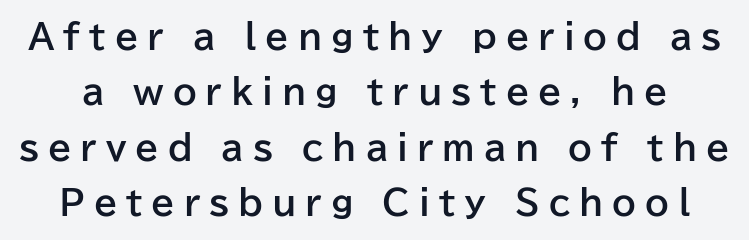
Q: Is the text bold? A: Yes.
Q: Is the text italic (slanted)? A: No, it is upright.
Q: Is the typeface a serif or a sans-serif typeface? A: Sans-serif.
Q: Is the text underlined? A: No.
Q: Is the spacing between letters normal or unusually wide? A: Unusually wide.
Q: Is the spacing between lines tight, normal or loose? A: Normal.
Q: Width (condensed, normal, or wide)? A: Normal.
Q: Stroke contrast? A: Low.
Q: x-height? A: Medium.
Q: Monospaced? A: No.
